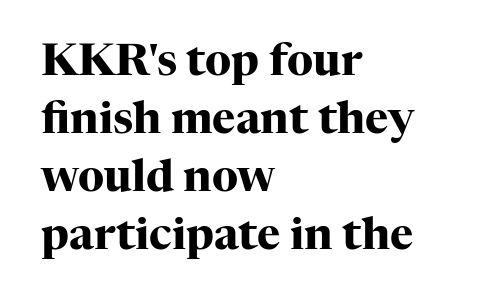
{"serif": "yes", "italic": "no", "bold": "yes", "weight": "heavy", "width": "normal", "stroke_contrast": "high", "x_height": "medium", "monospaced": "no", "underline": "no", "align": "left", "line_spacing": "normal", "line_spacing_ratio": 1.32, "letter_spacing": "normal", "letter_spacing_em": 0.0, "glyph_px": 44}
